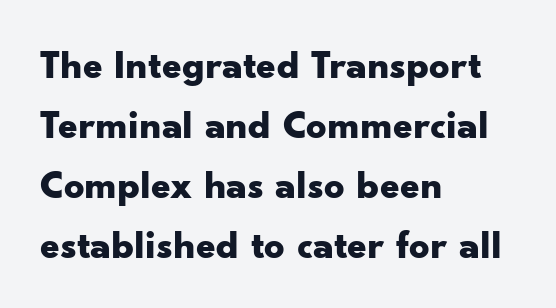
The image shows 40 px bold, wide sans-serif type, upright; set left-aligned, normal line spacing (1.5x), normal letter spacing, not underlined; low stroke contrast and a small x-height.
